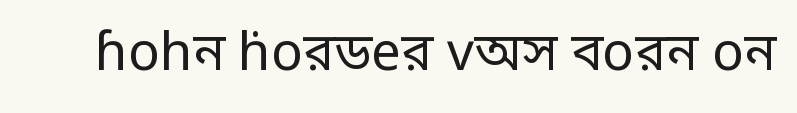
Q: Is the text bold? A: No.
Q: Is the text italic (slanted)? A: No, it is upright.
Q: Is the typeface a serif or a sans-serif typeface? A: Sans-serif.
Q: Is the text underlined? A: No.
Q: Is the spacing between letters normal or unusually wide? A: Normal.
Q: Width (condensed, normal, or wide)? A: Condensed.
Q: Stroke contrast? A: Low.
Q: Monospaced? A: No.
